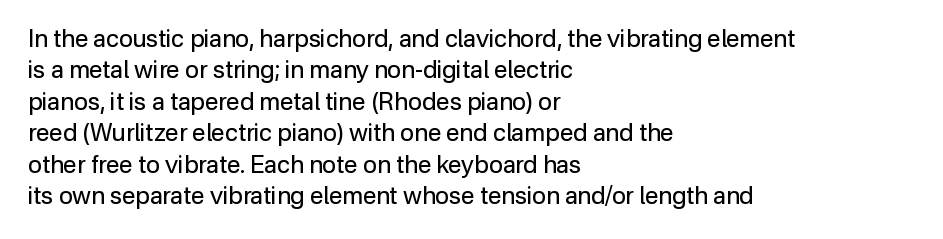
The image shows 24 px text type, upright; set left-aligned, normal line spacing (1.31x), normal letter spacing, not underlined.
